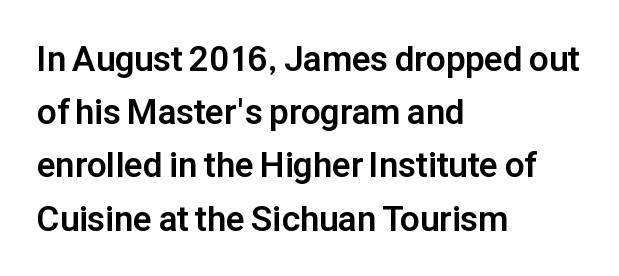
{"serif": "no", "italic": "no", "bold": "yes", "weight": "bold", "width": "normal", "stroke_contrast": "low", "x_height": "medium", "monospaced": "no", "underline": "no", "align": "left", "line_spacing": "normal", "line_spacing_ratio": 1.52, "letter_spacing": "normal", "letter_spacing_em": 0.0, "glyph_px": 35}
